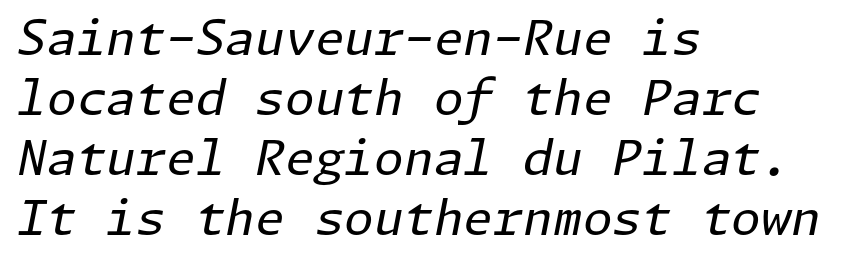
Q: Is the text bold? A: No.
Q: Is the text italic (slanted)? A: Yes, it leans right by about 11 degrees.
Q: Is the text underlined? A: No.
Q: How is the paragraph aligned? A: Left-aligned.
Q: Is the spacing between letters normal or unusually wide? A: Normal.
Q: Is the spacing between lines tight, normal or loose? A: Normal.
Q: Width (condensed, normal, or wide)? A: Normal.
Q: Stroke contrast? A: Low.
Q: x-height? A: Medium.
